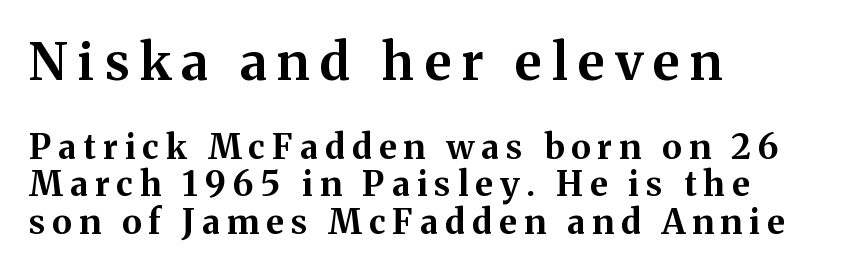
Q: Is the text bold? A: Yes.
Q: Is the text italic (slanted)? A: No, it is upright.
Q: Is the typeface a serif or a sans-serif typeface? A: Serif.
Q: Is the text underlined? A: No.
Q: How is the paragraph aligned? A: Left-aligned.
Q: Is the spacing between letters normal or unusually wide? A: Unusually wide.
Q: Is the spacing between lines tight, normal or loose? A: Tight.
Q: Which block of text is set in a larger size, the first (top) or the second (bottom)? A: The first (top) one.
Q: Width (condensed, normal, or wide)? A: Normal.
Q: Stroke contrast? A: Medium.
Q: x-height? A: Medium.
Q: Monospaced? A: No.
